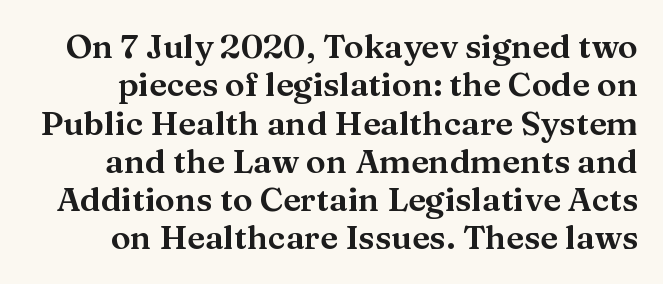
{"serif": "yes", "italic": "no", "width": "wide", "stroke_contrast": "medium", "x_height": "medium", "monospaced": "no", "underline": "no", "line_spacing_ratio": 1.16, "letter_spacing": "normal", "letter_spacing_em": 0.0, "glyph_px": 33}
